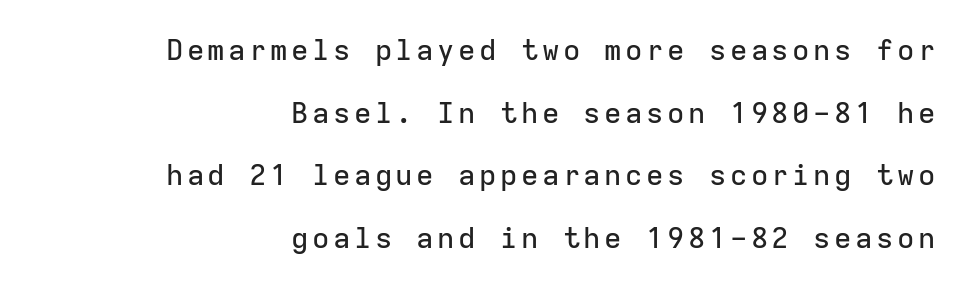
Q: Is the text italic (slanted)? A: No, it is upright.
Q: Is the typeface a serif or a sans-serif typeface? A: Sans-serif.
Q: Is the text underlined? A: No.
Q: How is the paragraph aligned? A: Right-aligned.
Q: Is the spacing between lines tight, normal or loose? A: Loose.
Q: Width (condensed, normal, or wide)? A: Normal.
Q: Stroke contrast? A: Low.
Q: x-height? A: Medium.
Q: Monospaced? A: Yes.
